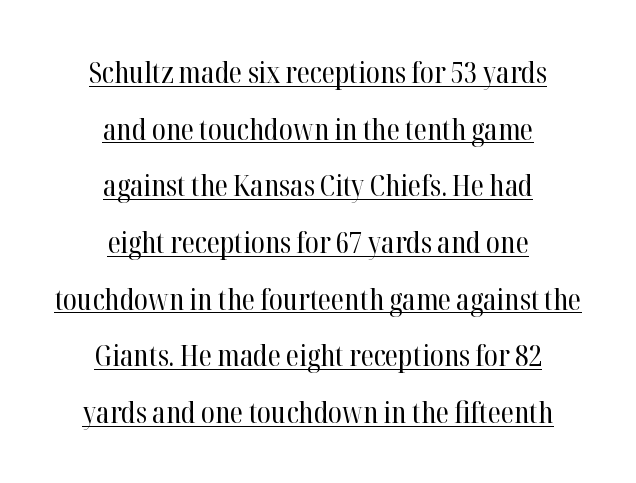
Q: Is the text bold? A: No.
Q: Is the text italic (slanted)? A: No, it is upright.
Q: Is the typeface a serif or a sans-serif typeface? A: Serif.
Q: Is the text underlined? A: Yes.
Q: How is the paragraph aligned? A: Centered.
Q: Is the spacing between letters normal or unusually wide? A: Normal.
Q: Width (condensed, normal, or wide)? A: Condensed.
Q: Stroke contrast? A: High.
Q: x-height? A: Medium.
Q: Monospaced? A: No.
